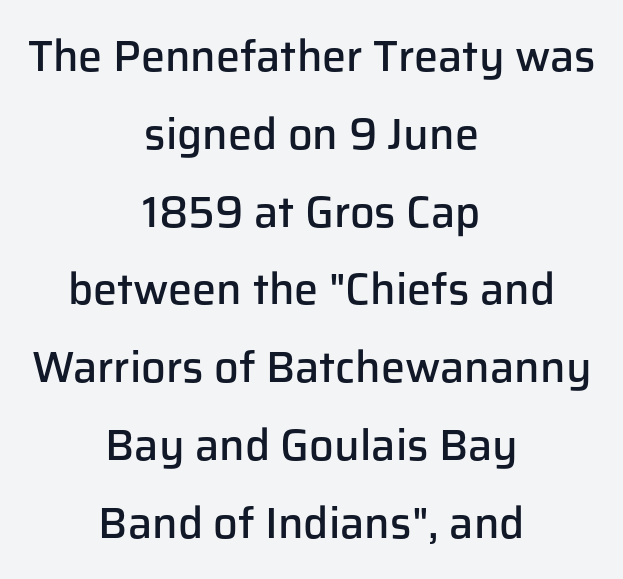
Nothing sits at the stroke ends, so this counts as sans-serif. Set as a demibold, roughly 600 on the weight scale. Note the varied advance widths — an 'i' is clearly narrower than an 'm'. Words float on clear page, feet unadorned.
